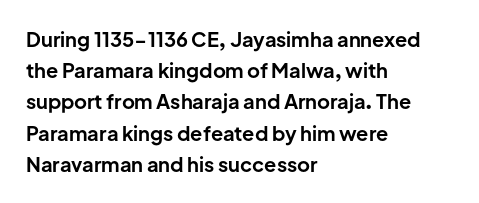
The image shows 20 px bold type, upright; set left-aligned, normal line spacing (1.56x), normal letter spacing, not underlined.
